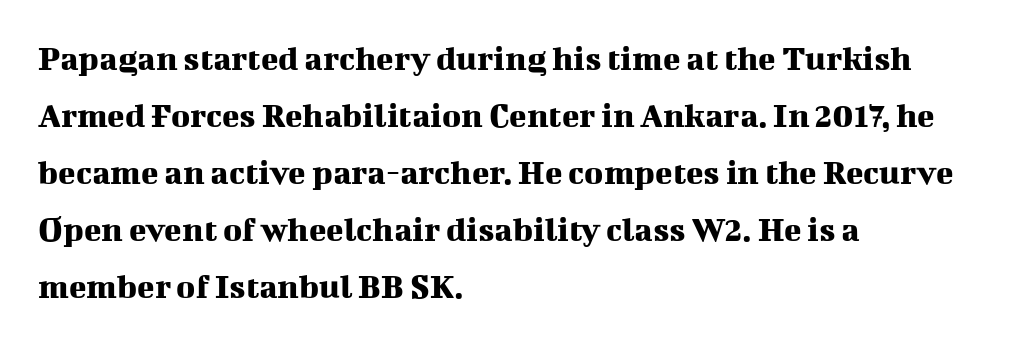
The image shows 36 px serif type, upright; set left-aligned, normal line spacing (1.58x), normal letter spacing, not underlined; medium stroke contrast and a medium x-height.
